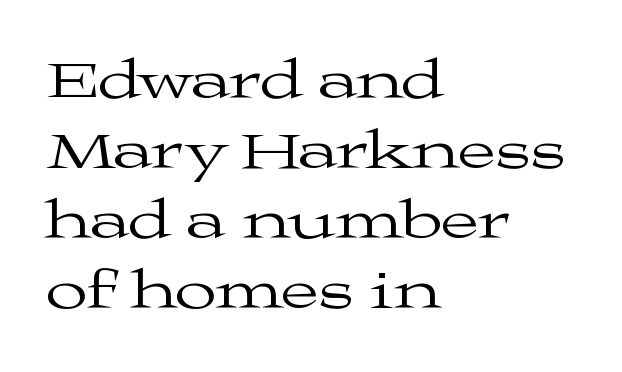
The image shows 55 px regular-weight, wide serif type, upright; set left-aligned, normal line spacing (1.27x), normal letter spacing, not underlined; medium stroke contrast and a medium x-height.
